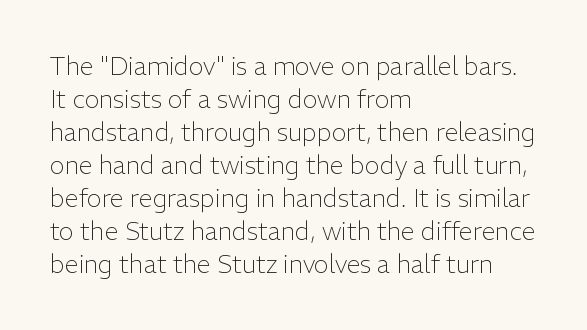
{"italic": "no", "bold": "no", "underline": "no", "align": "left", "line_spacing": "normal", "line_spacing_ratio": 1.32, "letter_spacing": "normal", "letter_spacing_em": 0.0, "glyph_px": 25}
